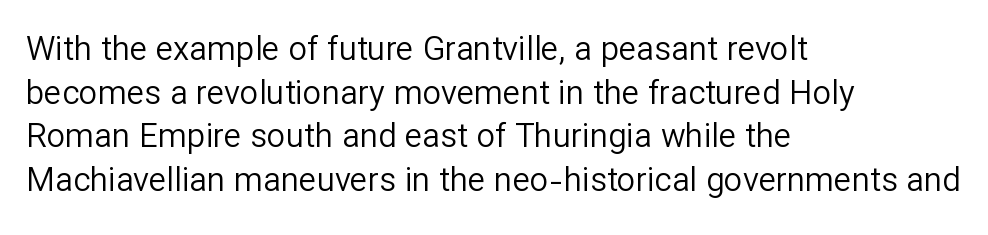
{"serif": "no", "italic": "no", "bold": "no", "weight": "regular", "width": "normal", "stroke_contrast": "low", "x_height": "medium", "monospaced": "no", "underline": "no", "align": "left", "line_spacing": "normal", "line_spacing_ratio": 1.32, "letter_spacing": "normal", "letter_spacing_em": 0.0, "glyph_px": 33}
